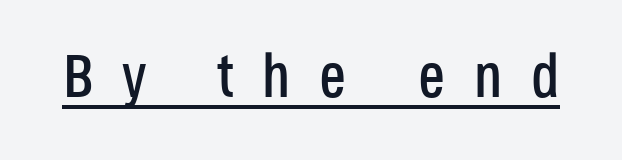
Q: Is the text italic (slanted)? A: No, it is upright.
Q: Is the typeface a serif or a sans-serif typeface? A: Sans-serif.
Q: Is the text underlined? A: Yes.
Q: Is the spacing between letters normal or unusually wide? A: Unusually wide.
Q: Width (condensed, normal, or wide)? A: Condensed.
Q: Stroke contrast? A: Low.
Q: x-height? A: Large.
Q: Monospaced? A: No.
